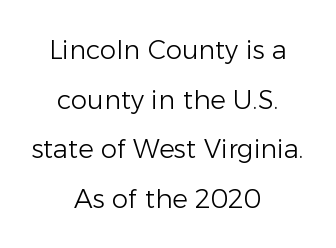
Every row of glyphs is offset so its center matches the block's center. The gaps between neighbouring characters are ordinary and unremarkable. This reads as an unemphasized weight, regular at the heaviest. Style check: upright.
